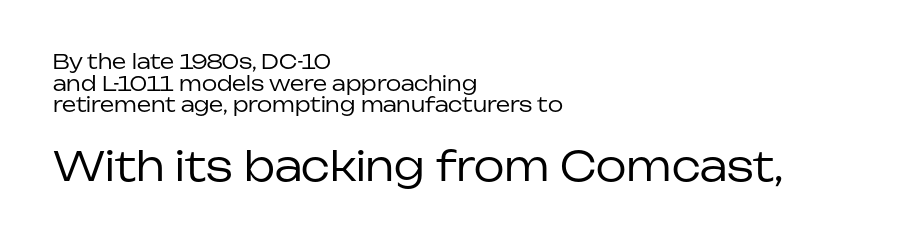
Very little white space separates one row of letters from the next. The typeface chosen for these lines omits serifs. The paragraph has a hard left edge and a soft right edge. These two chunks differ in scale, with the bottom chunk taking the larger measure. The face looks like a standard text weight, possibly lighter.
